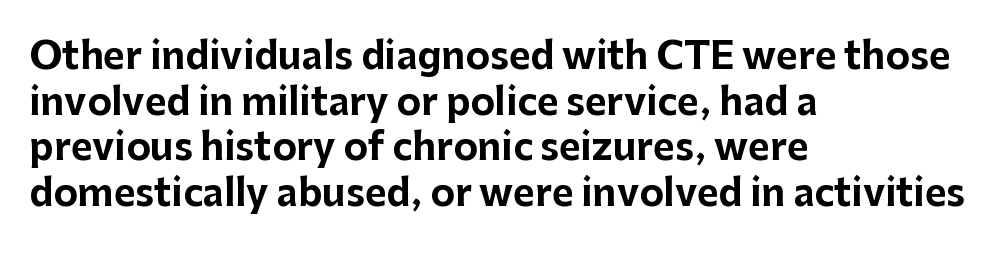
The image shows 37 px bold sans-serif type, upright; set left-aligned, line spacing 1.23x, normal letter spacing, not underlined; low stroke contrast and a medium x-height.
